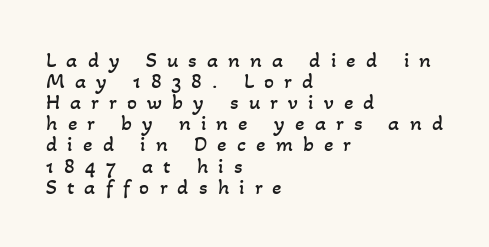
The image shows 22 px text type; set left-aligned, tight line spacing (0.96x), unusually wide letter spacing (+0.46 em), not underlined.
